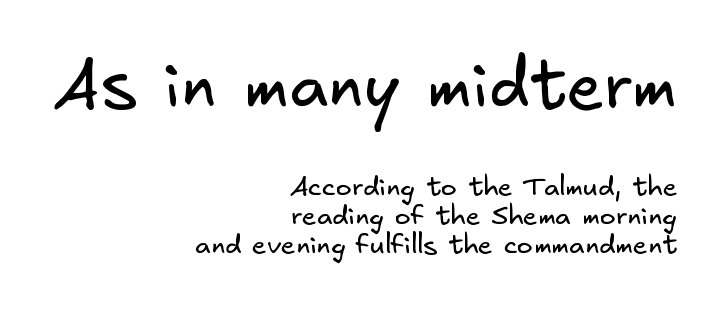
A typesetter would call this zero additional tracking. The face used here is a sans, in the tradition of grotesques and geometrics. Decoration check: the copy has no underline. Reading down the block, your eye finds every line finishing at a fixed right position. This block would grow much taller if given ordinary leading; it's compressed now. The upper block of text is set noticeably larger than the block beneath it.
